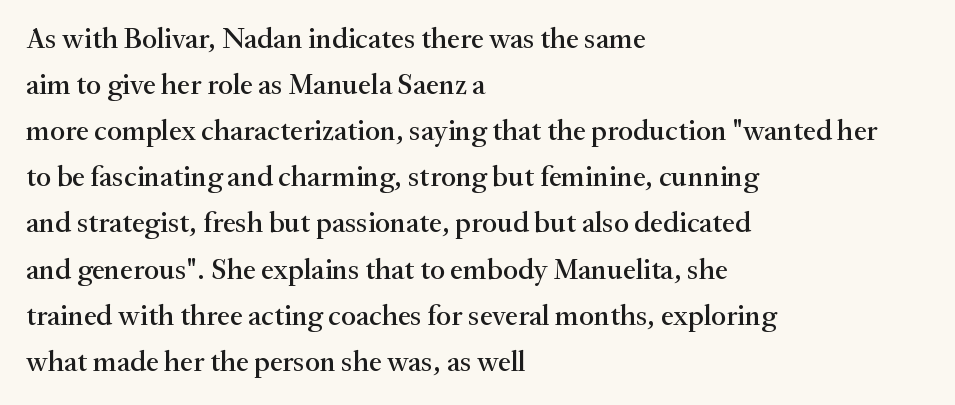
The image shows 29 px serif type, upright; set left-aligned, normal line spacing (1.59x), normal letter spacing, not underlined; medium stroke contrast and a small x-height.
